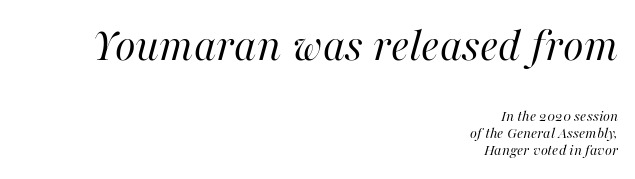
Students, observe: this is what under-led, compact text looks like. Honestly, the letter spacing is just normal — you wouldn't notice it. These lines are set flush right with a ragged left edge. Caption: upper text group enlarged, lower text group reduced. Looking at the ascenders, they clearly lean.
